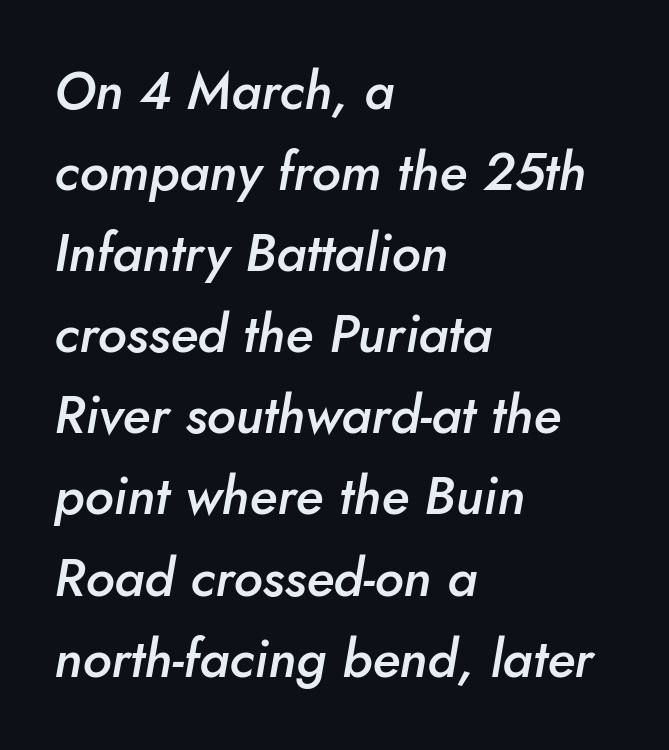
{"italic": "yes", "lean": "right", "slant_degrees": 10, "bold": "semi", "weight": "semibold", "width": "normal", "stroke_contrast": "low", "x_height": "small", "monospaced": "no", "underline": "no", "align": "left", "line_spacing": "normal", "line_spacing_ratio": 1.53, "letter_spacing": "normal", "letter_spacing_em": 0.0, "glyph_px": 53}
